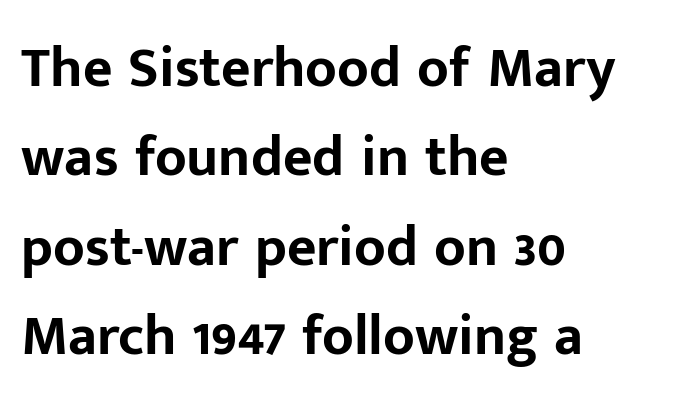
Looks like regular typesetting: each glyph gets only the width it needs. It's the straight-up-and-down kind of type. Bold? Absolutely — the strokes are thick and heavy. Glyph-to-glyph distance matches everyday printed text.
